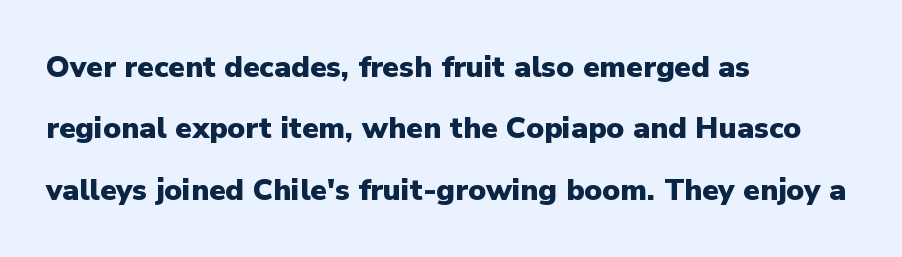
Q: Is the text bold? A: Yes.
Q: Is the text italic (slanted)? A: No, it is upright.
Q: Is the typeface a serif or a sans-serif typeface? A: Sans-serif.
Q: Is the text underlined? A: No.
Q: How is the paragraph aligned? A: Left-aligned.
Q: Is the spacing between letters normal or unusually wide? A: Normal.
Q: Is the spacing between lines tight, normal or loose? A: Loose.
Q: Width (condensed, normal, or wide)? A: Normal.
Q: Stroke contrast? A: Low.
Q: x-height? A: Medium.
Q: Monospaced? A: No.
